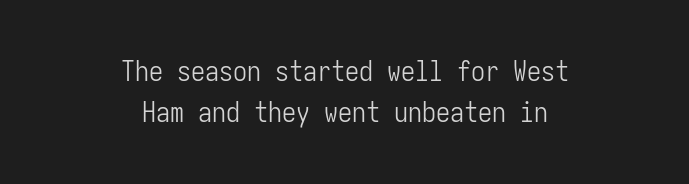
You could call the tracking neutral — neither tight nor loose. Examine the stroke ends and you'll find no serifs. Students, observe: this is what conventionally led text looks like. The lettering holds an erect, upright posture throughout. The typesetter chose a symmetrical, centered arrangement here.
